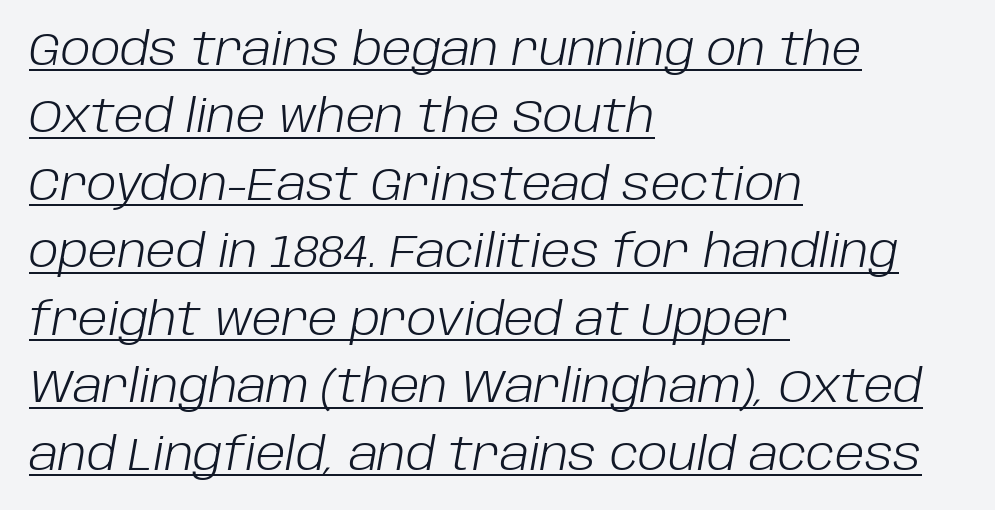
{"italic": "yes", "lean": "right", "slant_degrees": 10, "bold": "no", "weight": "light", "width": "normal", "stroke_contrast": "low", "x_height": "large", "monospaced": "no", "underline": "yes", "align": "left", "line_spacing": "normal", "line_spacing_ratio": 1.5, "letter_spacing": "normal", "letter_spacing_em": 0.0, "glyph_px": 45}
